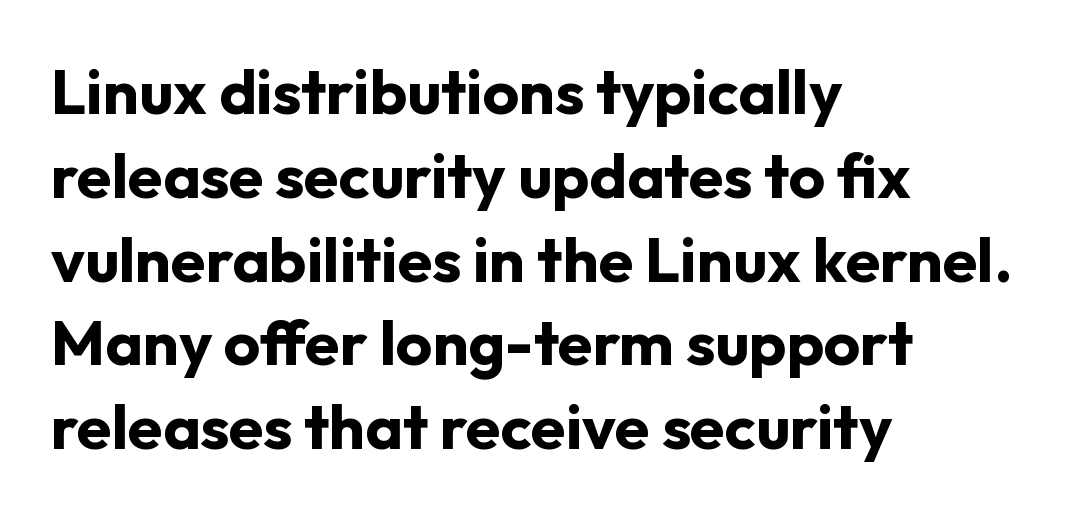
Q: Is the text bold? A: Yes.
Q: Is the text italic (slanted)? A: No, it is upright.
Q: Is the typeface a serif or a sans-serif typeface? A: Sans-serif.
Q: Is the text underlined? A: No.
Q: How is the paragraph aligned? A: Left-aligned.
Q: Is the spacing between letters normal or unusually wide? A: Normal.
Q: Is the spacing between lines tight, normal or loose? A: Normal.
Q: Width (condensed, normal, or wide)? A: Normal.
Q: Stroke contrast? A: Low.
Q: x-height? A: Medium.
Q: Monospaced? A: No.
